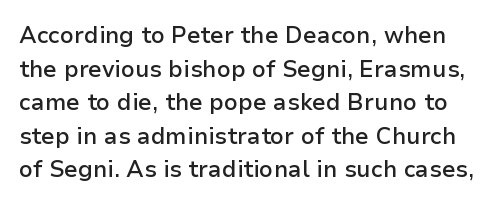
Q: Is the text bold? A: Semi-bold.
Q: Is the text italic (slanted)? A: No, it is upright.
Q: Is the text underlined? A: No.
Q: Is the spacing between letters normal or unusually wide? A: Normal.
Q: Is the spacing between lines tight, normal or loose? A: Normal.
